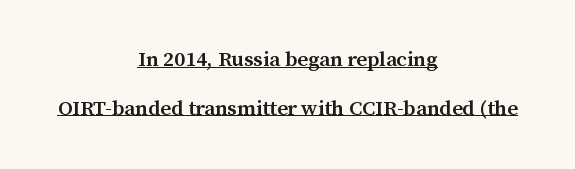
In designer terms, the underline attribute is active on this setting. Short and long lines alike share a common midpoint. How are the letters spaced? Ordinarily, with no added tracking. The face used here is a semibold: visibly heavier than regular, lighter than bold. Vertically, the passage feels expansive, rows floating well apart. A roman cut, with each character standing at attention.
